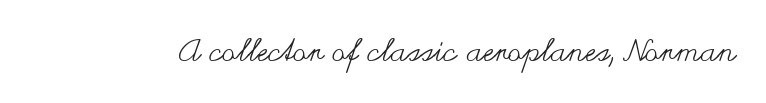
Is this a fixed-width face? No — the glyphs have proportional, varying widths. Bold? No — there's no thickening of the strokes. Descenders are the only things crossing below the line. Students, note that the glyphs here touch the page at normal intervals.
